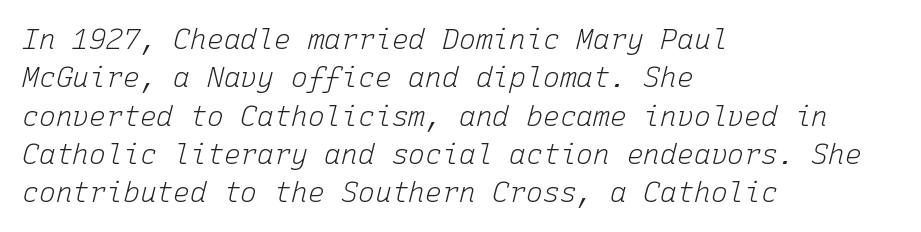
The image shows 28 px light type, italic (leaning right), monospaced; set left-aligned, normal line spacing (1.37x), normal letter spacing, not underlined; low stroke contrast and a medium x-height.
